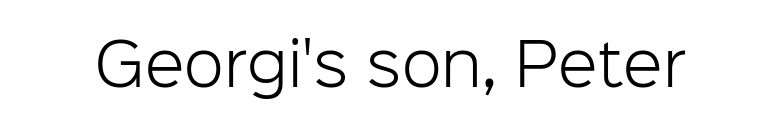
The image shows 58 px light sans-serif type, upright; set normal letter spacing, not underlined; low stroke contrast and a medium x-height.
